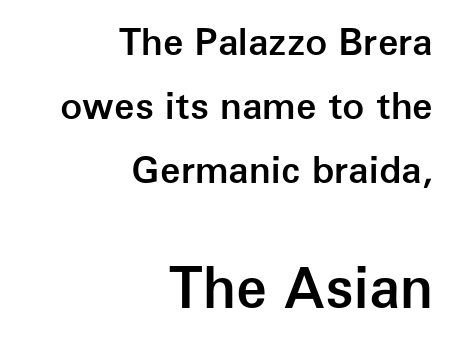
{"serif": "no", "italic": "no", "bold": "semi", "weight": "semibold", "width": "normal", "stroke_contrast": "low", "x_height": "medium", "monospaced": "no", "underline": "no", "align": "right", "line_spacing_ratio": 1.73, "letter_spacing": "normal", "letter_spacing_em": 0.0, "larger_block": "second", "size_ratio": 1.51, "glyph_px": 56}
